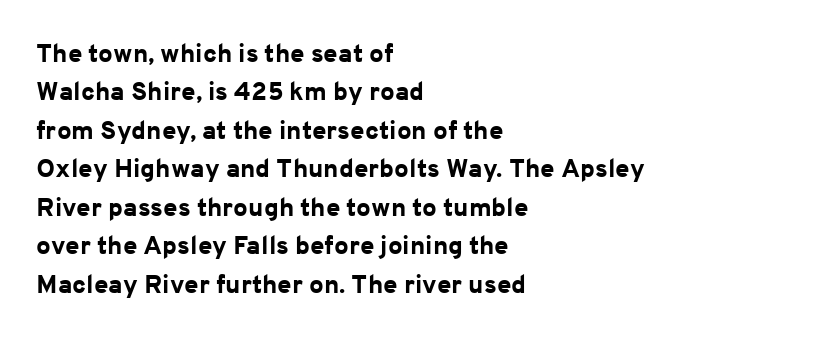
{"italic": "no", "bold": "yes", "underline": "no", "align": "left", "line_spacing": "normal", "line_spacing_ratio": 1.48, "letter_spacing": "normal", "letter_spacing_em": 0.0, "glyph_px": 26}
